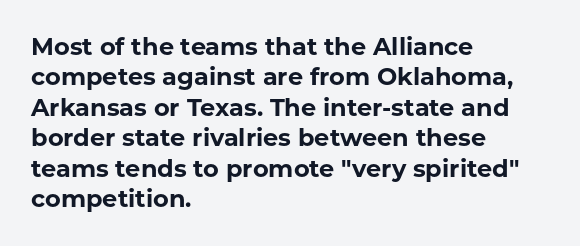
The glyphs are unaccompanied by any horizontal stroke below them. The leading is moderate, giving the passage an even texture. Left-aligned paragraph, ragged on the right. A full-strength bold gives these letters their thick strokes. This sample uses an upright cut, with every glyph sitting square on the baseline.
